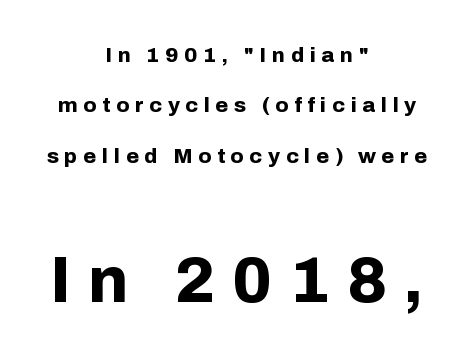
Quick note: underline off. Classification — sans serif. Short and long lines alike share a common midpoint. Notice the wide empty band between every row — that's loose leading.
